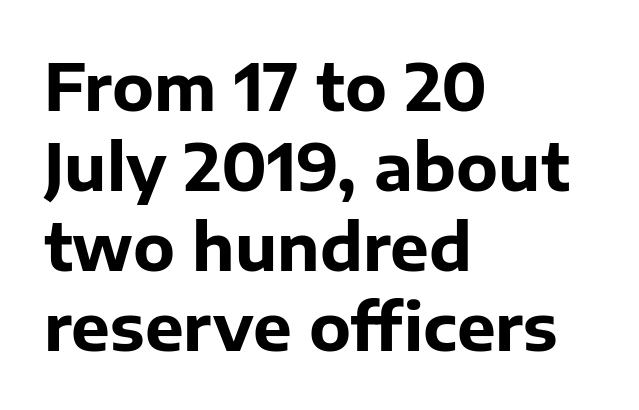
{"serif": "no", "italic": "no", "bold": "yes", "weight": "bold", "width": "normal", "stroke_contrast": "low", "x_height": "medium", "monospaced": "no", "underline": "no", "align": "left", "line_spacing_ratio": 1.23, "letter_spacing": "normal", "letter_spacing_em": 0.0, "glyph_px": 65}
